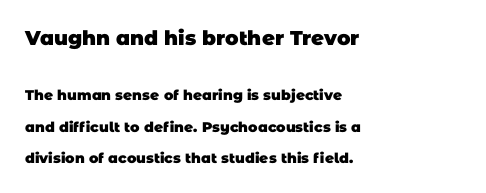
The image shows 20 px bold type; set left-aligned, loose line spacing (2.26x), normal letter spacing, not underlined; the first (top) block is 1.43x larger.
